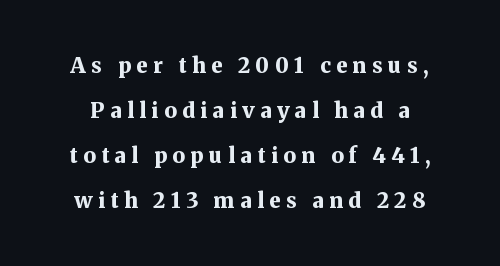
Q: Is the text bold? A: Yes.
Q: Is the text italic (slanted)? A: No, it is upright.
Q: Is the text underlined? A: No.
Q: Is the spacing between letters normal or unusually wide? A: Unusually wide.
Q: Is the spacing between lines tight, normal or loose? A: Loose.
